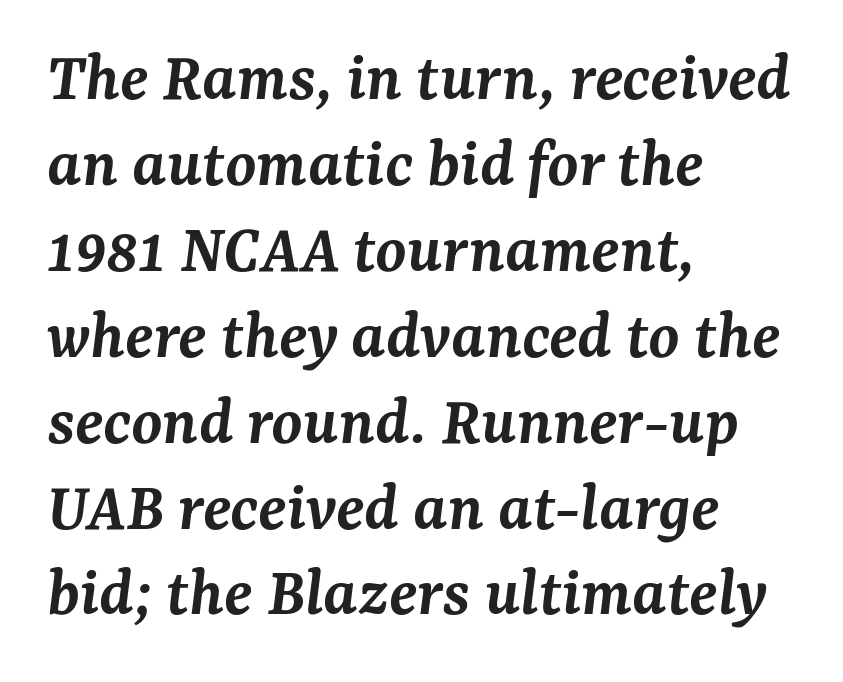
The image shows 71 px semibold serif type, italic (leaning right); set left-aligned, line spacing 1.21x, normal letter spacing, not underlined; medium stroke contrast and a medium x-height.
